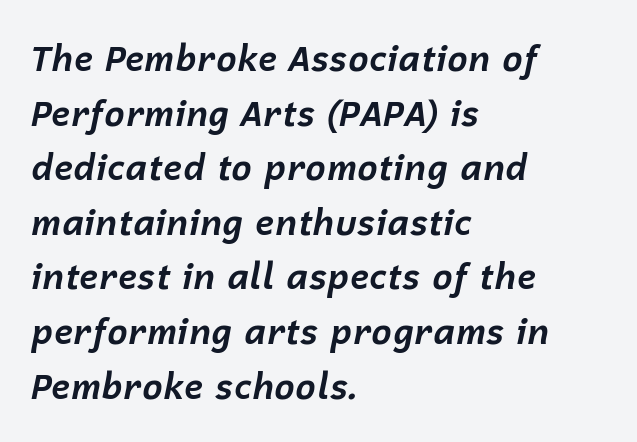
Q: Is the text bold? A: Yes.
Q: Is the text italic (slanted)? A: Yes, it leans right by about 12 degrees.
Q: Is the text underlined? A: No.
Q: How is the paragraph aligned? A: Left-aligned.
Q: Is the spacing between letters normal or unusually wide? A: Normal.
Q: Is the spacing between lines tight, normal or loose? A: Normal.
Q: Width (condensed, normal, or wide)? A: Normal.
Q: Stroke contrast? A: Low.
Q: x-height? A: Medium.
Q: Monospaced? A: No.
